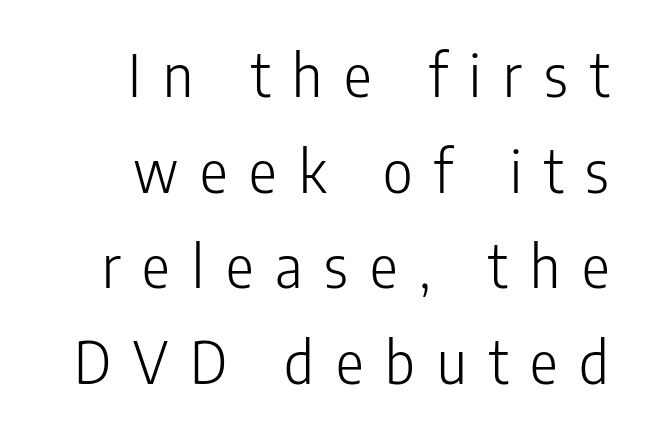
The font's upright variant was chosen for this text. Successive baselines arrive at the customary interval. Note the varied advance widths — an 'i' is clearly narrower than an 'm'. The text was rendered using a sans face with plain stroke endings. Honestly, the letter spacing is so wide it's the main thing you notice.
